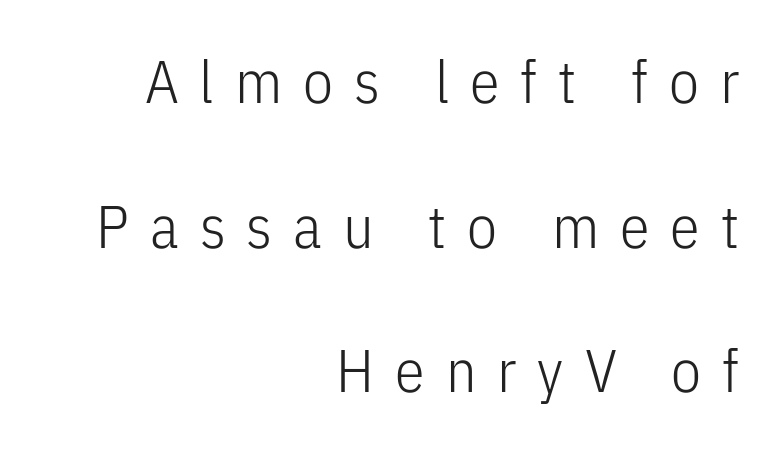
{"serif": "no", "italic": "no", "bold": "no", "weight": "light", "width": "condensed", "stroke_contrast": "low", "x_height": "medium", "monospaced": "no", "underline": "no", "align": "right", "line_spacing": "loose", "line_spacing_ratio": 2.41, "letter_spacing": "wide", "letter_spacing_em": 0.35, "glyph_px": 60}
